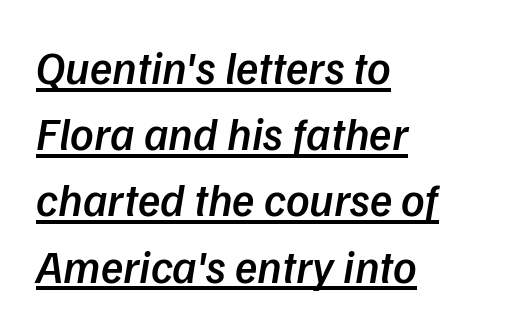
Q: Is the text bold? A: Semi-bold.
Q: Is the text italic (slanted)? A: Yes, it leans right by about 9 degrees.
Q: Is the text underlined? A: Yes.
Q: How is the paragraph aligned? A: Left-aligned.
Q: Is the spacing between letters normal or unusually wide? A: Normal.
Q: Is the spacing between lines tight, normal or loose? A: Normal.
Q: Width (condensed, normal, or wide)? A: Normal.
Q: Stroke contrast? A: Low.
Q: x-height? A: Medium.
Q: Monospaced? A: No.
